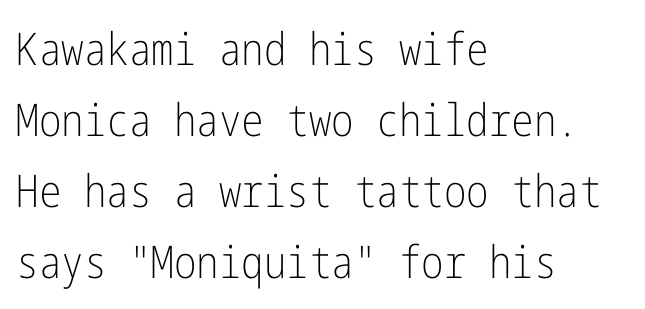
The image shows 45 px light, condensed sans-serif type, upright; set left-aligned, normal line spacing (1.58x), normal letter spacing, not underlined; low stroke contrast and a medium x-height.
